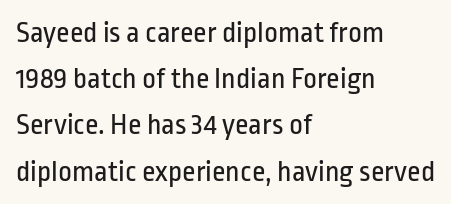
Note: no serifs on the glyphs. The specimen omits any rule beneath the text block's lines. The typeface has the unassuming heft of standard copy or less. Does the lettering tilt? It doesn't — this is upright.
